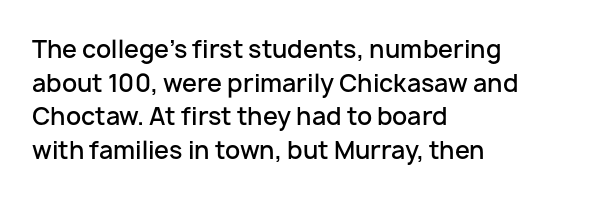
The image shows 24 px text type, upright; set left-aligned, normal line spacing (1.4x), normal letter spacing, not underlined.
